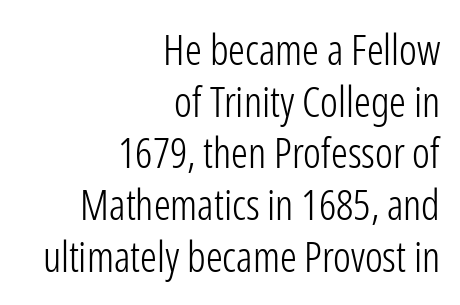
Q: Is the text bold? A: No.
Q: Is the text italic (slanted)? A: No, it is upright.
Q: Is the typeface a serif or a sans-serif typeface? A: Sans-serif.
Q: Is the text underlined? A: No.
Q: How is the paragraph aligned? A: Right-aligned.
Q: Is the spacing between letters normal or unusually wide? A: Normal.
Q: Width (condensed, normal, or wide)? A: Condensed.
Q: Stroke contrast? A: Low.
Q: x-height? A: Medium.
Q: Monospaced? A: No.
